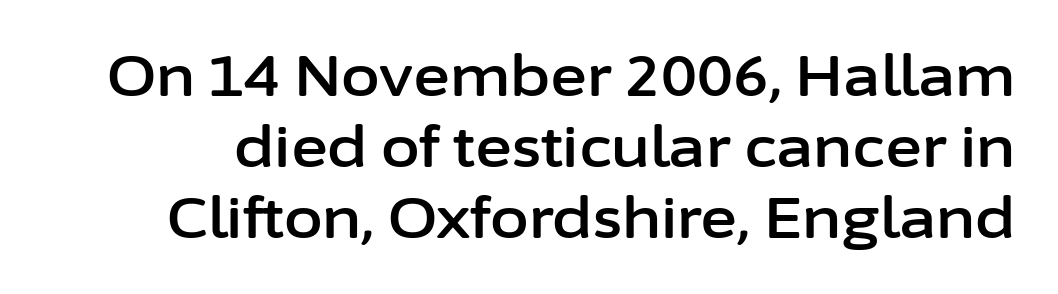
How are the letters spaced? Ordinarily, with no added tracking. The passage shown is typed in a proportional face where columns would drift. Ordinary non-slanted type is in use. Vertical spacing — default. Letters rest on an invisible, unmarked baseline.
